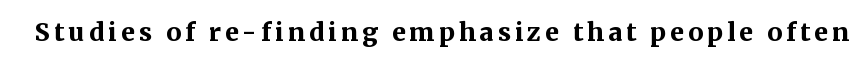
Q: Is the text bold? A: Yes.
Q: Is the text italic (slanted)? A: No, it is upright.
Q: Is the text underlined? A: No.
